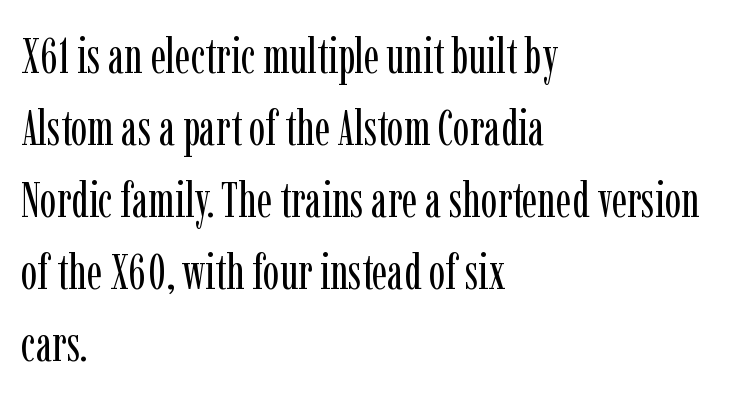
Observe the ordinary spacing: letters are neighbours, not strangers. Varying glyph widths throughout — classic text-font behaviour. Font category for this specimen: serif. Normally led — the rows are evenly, conventionally spaced. Horizontally, the lines are justified to the leading edge only. Is the type heavy? It reads as light-to-regular instead.
